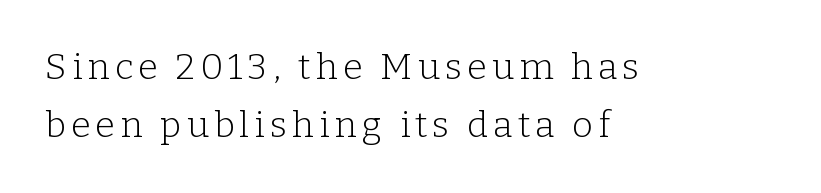
{"serif": "yes", "italic": "no", "bold": "no", "weight": "light", "width": "normal", "stroke_contrast": "low", "x_height": "medium", "monospaced": "no", "underline": "no", "align": "left", "line_spacing": "normal", "line_spacing_ratio": 1.62, "glyph_px": 36}
